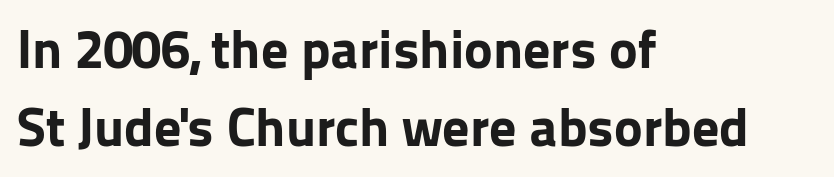
Q: Is the text bold? A: Yes.
Q: Is the text italic (slanted)? A: No, it is upright.
Q: Is the typeface a serif or a sans-serif typeface? A: Sans-serif.
Q: Is the text underlined? A: No.
Q: How is the paragraph aligned? A: Left-aligned.
Q: Is the spacing between letters normal or unusually wide? A: Normal.
Q: Is the spacing between lines tight, normal or loose? A: Normal.
Q: Width (condensed, normal, or wide)? A: Normal.
Q: Stroke contrast? A: Low.
Q: x-height? A: Medium.
Q: Monospaced? A: No.
